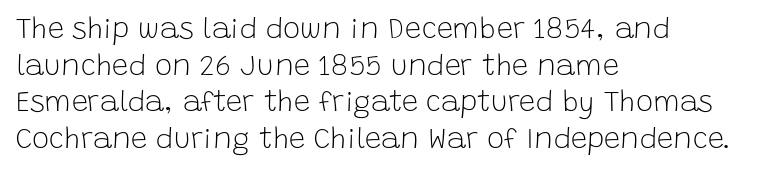
Q: Is the text bold? A: No.
Q: Is the text italic (slanted)? A: No, it is upright.
Q: Is the typeface a serif or a sans-serif typeface? A: Sans-serif.
Q: Is the text underlined? A: No.
Q: How is the paragraph aligned? A: Left-aligned.
Q: Is the spacing between letters normal or unusually wide? A: Normal.
Q: Is the spacing between lines tight, normal or loose? A: Normal.
Q: Width (condensed, normal, or wide)? A: Normal.
Q: Stroke contrast? A: Low.
Q: x-height? A: Large.
Q: Monospaced? A: No.
